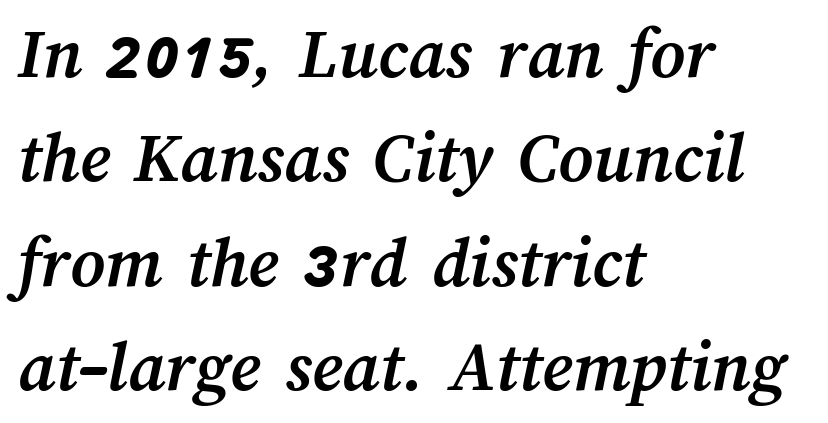
{"bold": "yes", "weight": "semibold", "width": "normal", "stroke_contrast": "medium", "x_height": "medium", "monospaced": "no", "underline": "no", "align": "left", "line_spacing": "normal", "line_spacing_ratio": 1.41, "letter_spacing": "normal", "letter_spacing_em": 0.0, "glyph_px": 74}
